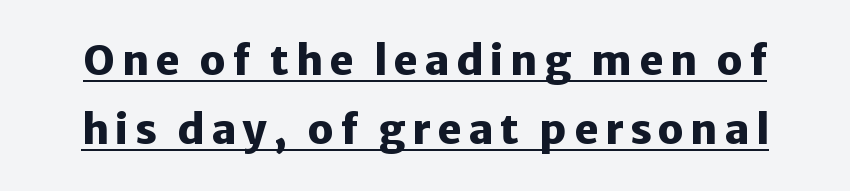
{"serif": "no", "italic": "no", "bold": "yes", "weight": "heavy", "width": "normal", "stroke_contrast": "low", "x_height": "medium", "monospaced": "no", "underline": "yes", "line_spacing": "normal", "line_spacing_ratio": 1.69, "glyph_px": 41}
